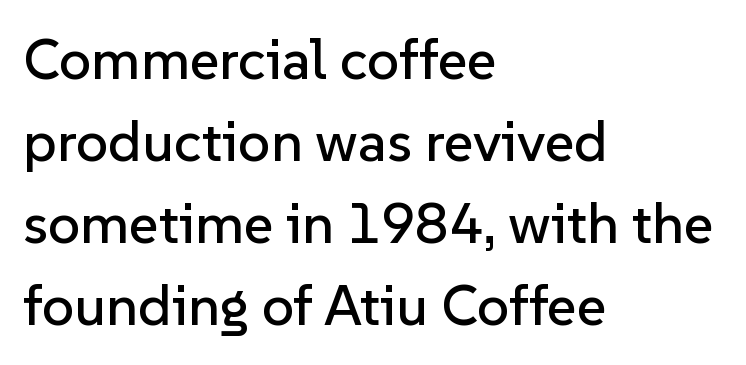
{"serif": "no", "italic": "no", "width": "normal", "stroke_contrast": "low", "x_height": "medium", "monospaced": "no", "underline": "no", "align": "left", "line_spacing": "normal", "line_spacing_ratio": 1.44, "letter_spacing": "normal", "letter_spacing_em": 0.0, "glyph_px": 57}
